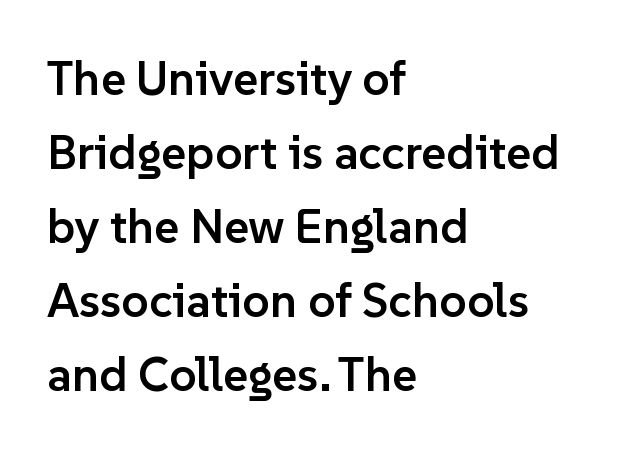
Q: Is the text bold? A: Semi-bold.
Q: Is the text italic (slanted)? A: No, it is upright.
Q: Is the typeface a serif or a sans-serif typeface? A: Sans-serif.
Q: Is the text underlined? A: No.
Q: How is the paragraph aligned? A: Left-aligned.
Q: Is the spacing between letters normal or unusually wide? A: Normal.
Q: Is the spacing between lines tight, normal or loose? A: Normal.
Q: Width (condensed, normal, or wide)? A: Normal.
Q: Stroke contrast? A: Low.
Q: x-height? A: Medium.
Q: Monospaced? A: No.
